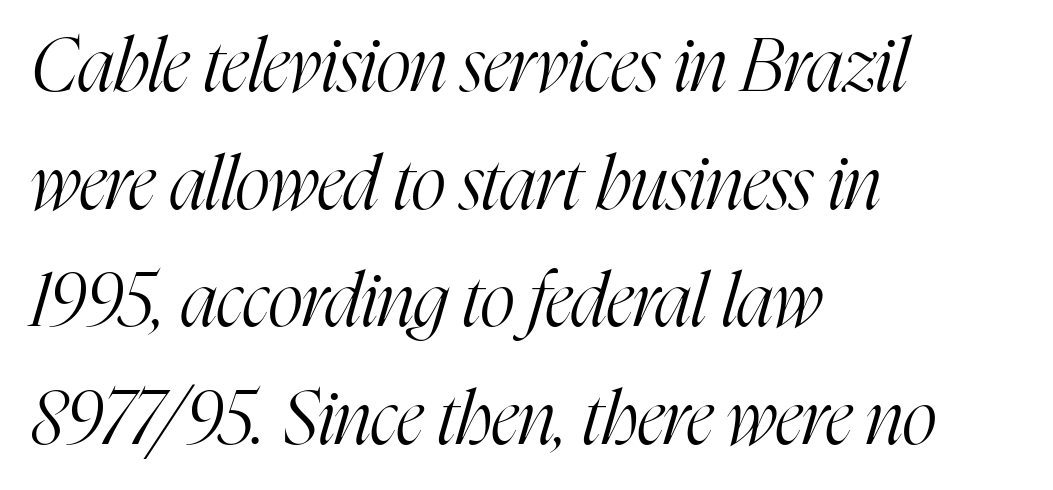
Q: Is the text bold? A: No.
Q: Is the text italic (slanted)? A: Yes, it leans right by about 16 degrees.
Q: Is the typeface a serif or a sans-serif typeface? A: Serif.
Q: Is the text underlined? A: No.
Q: How is the paragraph aligned? A: Left-aligned.
Q: Is the spacing between letters normal or unusually wide? A: Normal.
Q: Is the spacing between lines tight, normal or loose? A: Normal.
Q: Width (condensed, normal, or wide)? A: Condensed.
Q: Stroke contrast? A: High.
Q: x-height? A: Medium.
Q: Monospaced? A: No.
